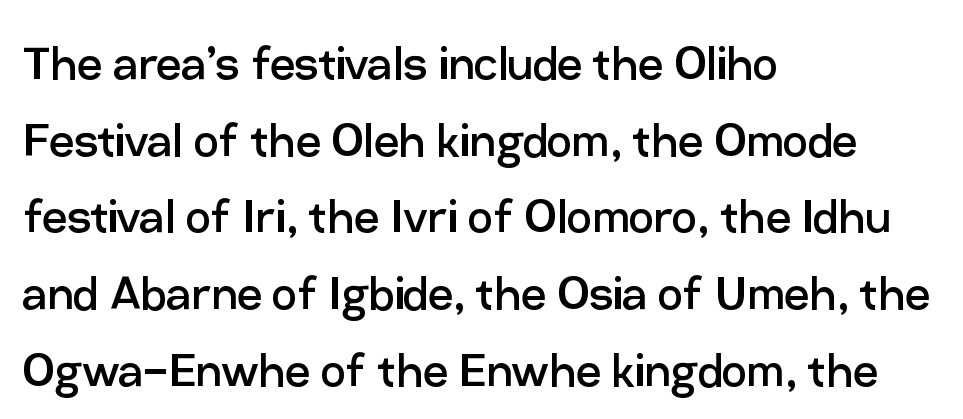
Visually the block forms a straight wall on the left and a jagged coastline on the right. The rendering shows plain stroke endings on the letterforms — a sans-serif design. Every stem runs plumb, perpendicular to the baseline. Whoever set this chose a conventional vertical rhythm. Letters rest on an invisible, unmarked baseline.
